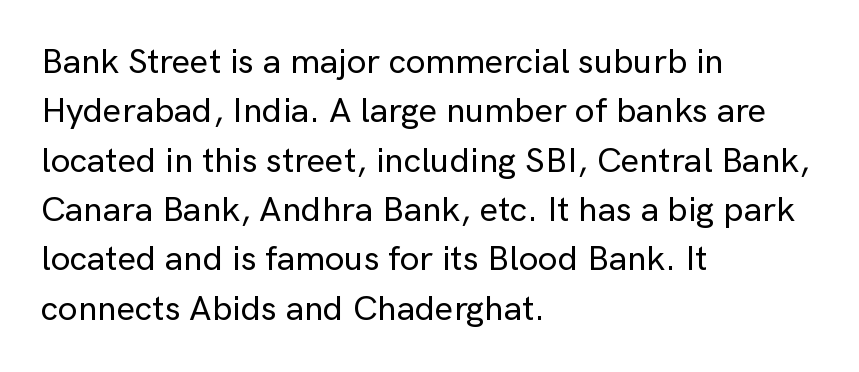
The image shows 35 px sans-serif type, upright; set left-aligned, normal line spacing (1.41x), normal letter spacing, not underlined; low stroke contrast and a medium x-height.
